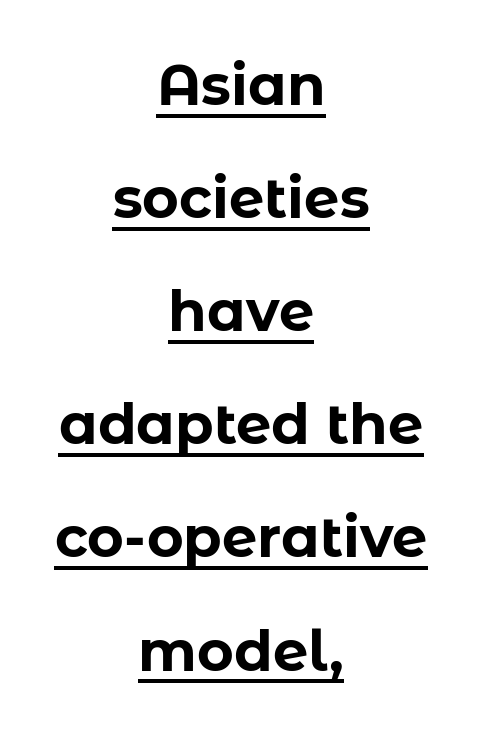
{"serif": "no", "italic": "no", "bold": "yes", "weight": "bold", "width": "normal", "stroke_contrast": "low", "x_height": "medium", "monospaced": "no", "underline": "yes", "align": "center", "line_spacing": "loose", "line_spacing_ratio": 2.02, "letter_spacing": "normal", "letter_spacing_em": 0.0, "glyph_px": 56}
